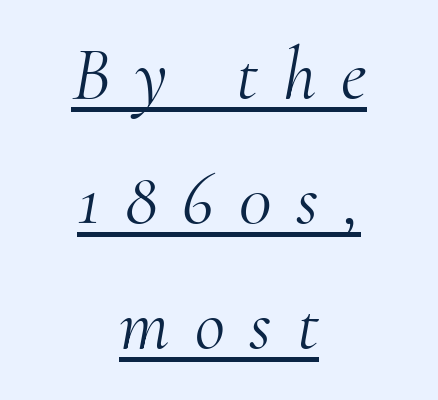
{"serif": "yes", "italic": "yes", "lean": "right", "slant_degrees": 10, "bold": "no", "weight": "light", "width": "normal", "stroke_contrast": "medium", "x_height": "small", "monospaced": "no", "underline": "yes", "align": "center", "line_spacing": "normal", "line_spacing_ratio": 1.69, "letter_spacing": "wide", "letter_spacing_em": 0.34, "glyph_px": 74}
